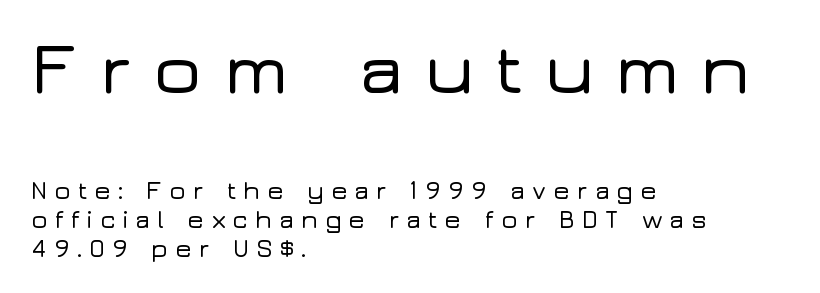
Glyph-to-glyph distance is far greater than everyday printed text. Check under the words: just untouched page. The type family on display is of the sans-serif kind. Reading down the block, your eye returns to a fixed left position each line. Unlike italic type, these characters show no tilt at all.
